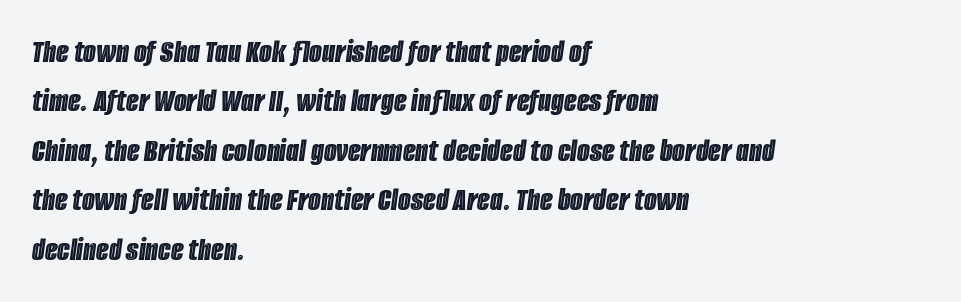
Q: Is the text italic (slanted)? A: Yes, it leans right by about 8 degrees.
Q: Is the text underlined? A: No.
Q: How is the paragraph aligned? A: Left-aligned.
Q: Is the spacing between letters normal or unusually wide? A: Normal.
Q: Is the spacing between lines tight, normal or loose? A: Normal.
Q: Width (condensed, normal, or wide)? A: Condensed.
Q: x-height? A: Large.
Q: Monospaced? A: No.
